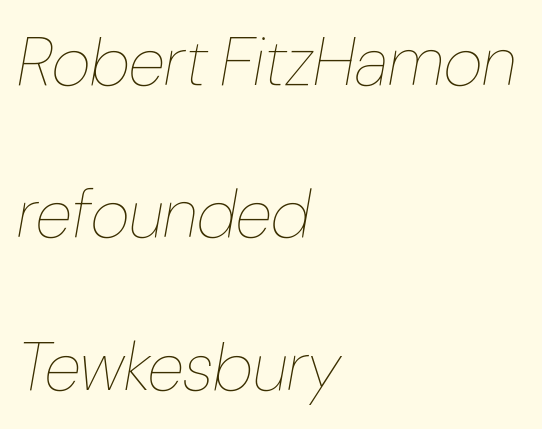
Looks like regular typesetting: each glyph gets only the width it needs. Emphasis-style slanted type is in use. This sample is left-justified, so line endings fall wherever the words run out. Check under the words: just untouched page.
